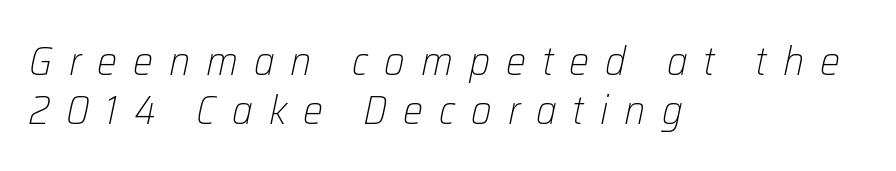
{"italic": "yes", "lean": "right", "slant_degrees": 12, "bold": "no", "weight": "light", "width": "normal", "stroke_contrast": "low", "x_height": "medium", "monospaced": "no", "underline": "no", "align": "left", "line_spacing_ratio": 1.22, "letter_spacing": "wide", "letter_spacing_em": 0.4, "glyph_px": 40}
